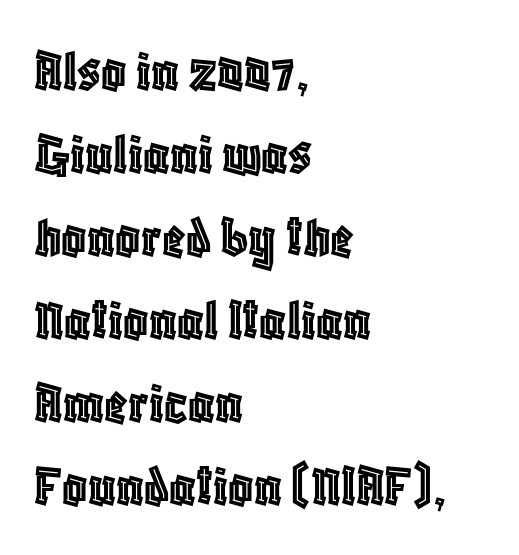
{"italic": "no", "width": "condensed", "x_height": "large", "monospaced": "no", "underline": "no", "align": "left", "line_spacing": "normal", "line_spacing_ratio": 1.36, "letter_spacing": "normal", "letter_spacing_em": 0.0, "glyph_px": 61}
